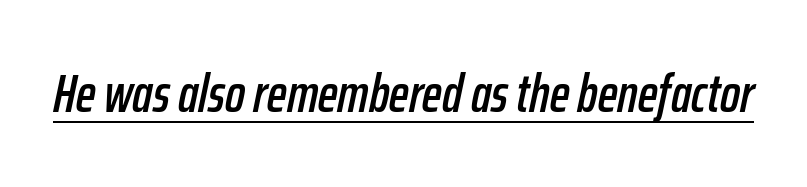
Yep, that's italic — everything's leaning. Spacing verdict: proportional, widths tailored to each character. This sample carries an underscore along the baseline area. This rendering leaves character spacing at its baseline value.
